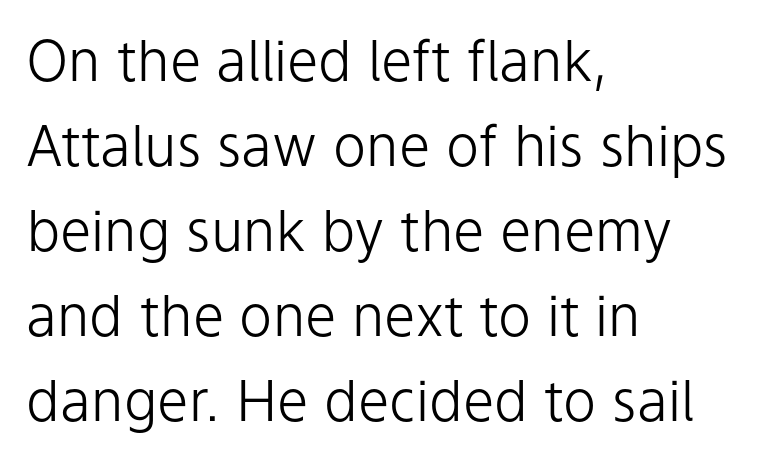
Each letter keeps its own natural width here, so spacing adapts to shape. Beneath every word, the page is bare. The vertical gap from one line to the next is medium. The paragraph has a hard left edge and a soft right edge. Nope, no serifs anywhere on these letters.
